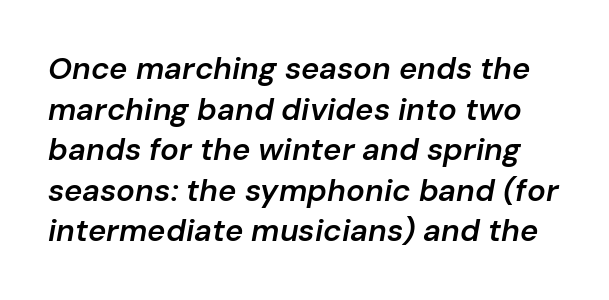
Emphasis-style slanted type is in use. These lines keep a tight, regular rhythm from letter to letter. The space between consecutive lines is moderate. Summary of weight: moderately heavy, a semibold.
